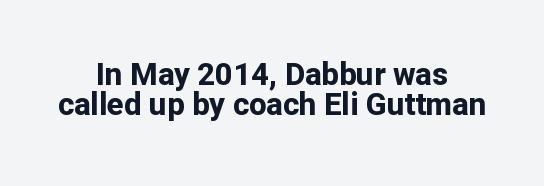
Bold? Absolutely — the strokes are thick and heavy. If you drew a line through each stem, it would be perfectly vertical. Cramped leading. A bare baseline throughout the passage. These lines are rendered in a variable-pitch font.
